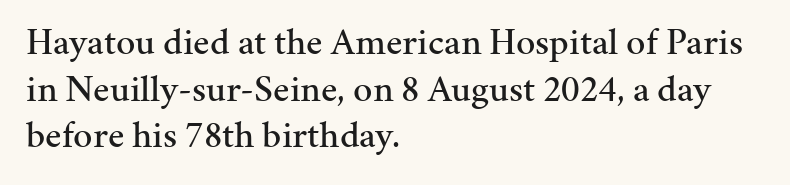
Letters rest on an invisible, unmarked baseline. Visually the block forms a straight wall on the left and a jagged coastline on the right. Italic? Not at all — the glyphs are vertical. I'd call this a serif setting — the letters wear small feet.
